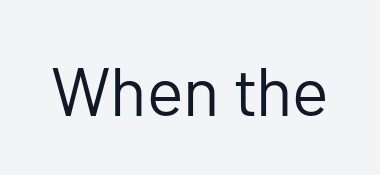
Nothing heavy about these letters — not bold at all. The rendering uses natural spacing where letterforms have individual widths. The characters display no serif detailing; their extremities are plain. There is no visible air inserted between adjacent glyphs. Clear beneath every line of the passage.
